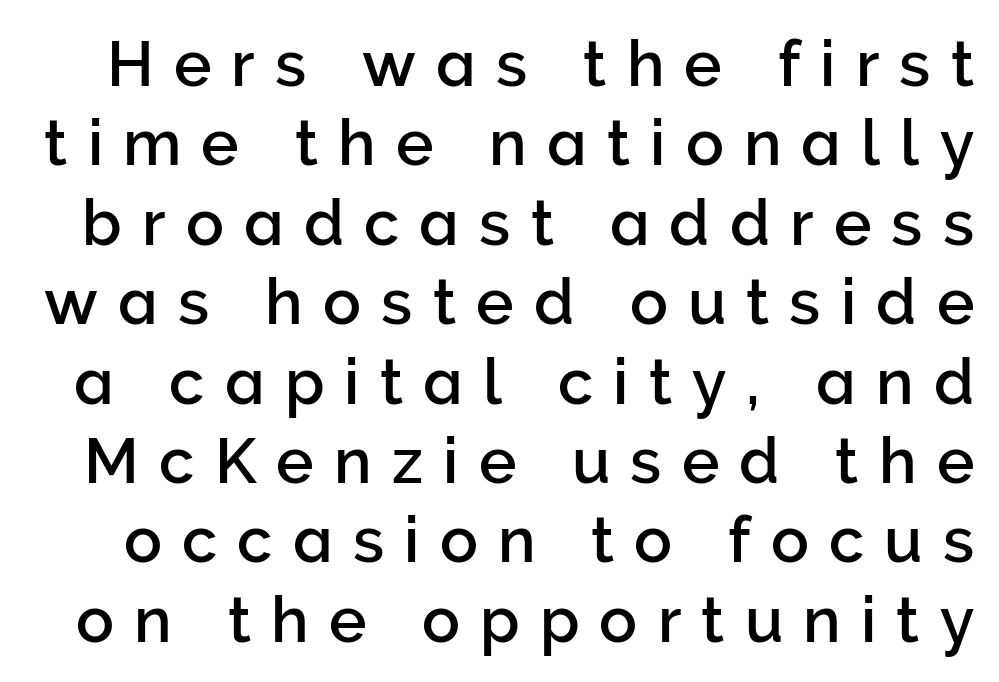
Q: Is the text italic (slanted)? A: No, it is upright.
Q: Is the typeface a serif or a sans-serif typeface? A: Sans-serif.
Q: Is the text underlined? A: No.
Q: Is the spacing between letters normal or unusually wide? A: Unusually wide.
Q: Is the spacing between lines tight, normal or loose? A: Normal.
Q: Width (condensed, normal, or wide)? A: Normal.
Q: Stroke contrast? A: Low.
Q: x-height? A: Medium.
Q: Monospaced? A: No.
